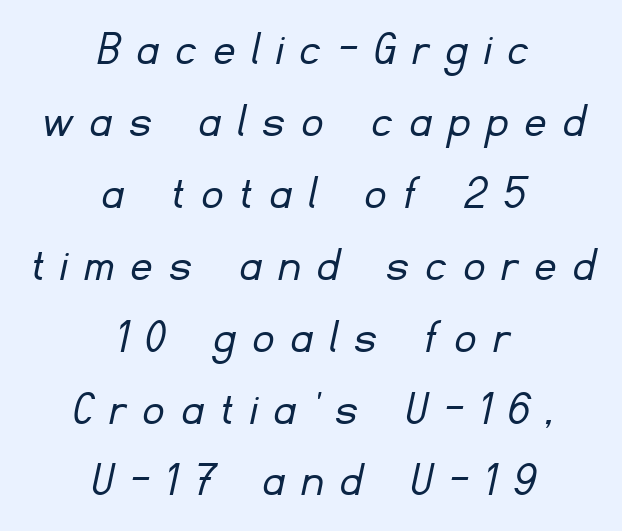
Vertical spacing — default. Where is the straight margin? There isn't one; the lines are centered. Loose tracking; the words dissolve into strings of separated letters. Note the varied advance widths — an 'i' is clearly narrower than an 'm'. The space directly below the letters is spotless. Observe the absence of serifs on each vertical stroke in this sample.
